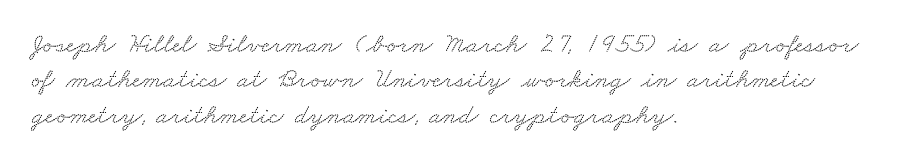
The image shows 28 px wide serif type; set left-aligned, normal line spacing (1.26x), normal letter spacing, not underlined; low stroke contrast and a small x-height.
